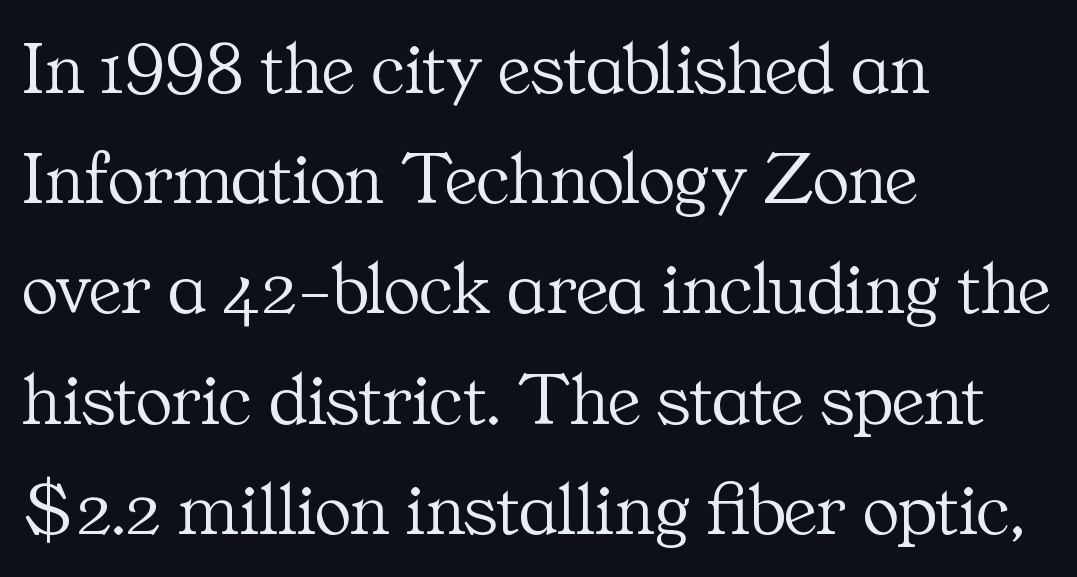
Q: Is the text bold? A: No.
Q: Is the text italic (slanted)? A: No, it is upright.
Q: Is the typeface a serif or a sans-serif typeface? A: Serif.
Q: Is the text underlined? A: No.
Q: How is the paragraph aligned? A: Left-aligned.
Q: Is the spacing between letters normal or unusually wide? A: Normal.
Q: Is the spacing between lines tight, normal or loose? A: Normal.
Q: Width (condensed, normal, or wide)? A: Normal.
Q: Stroke contrast? A: Medium.
Q: x-height? A: Medium.
Q: Monospaced? A: No.
